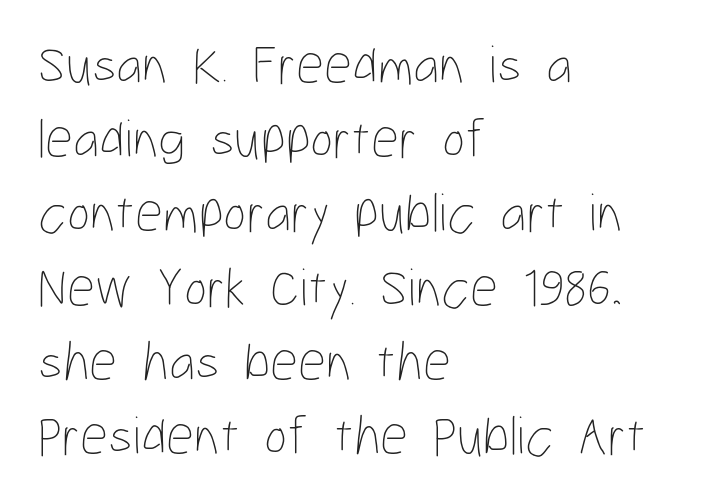
Stems and bowls with no extra thickness — not bold. The type is set solid horizontally, with unmodified tracking. Varying glyph widths throughout — classic text-font behaviour. Decoration check: the copy has no underline. The passage is arranged the way most books set body copy — flush left. Reading down the column, the eye jumps a familiar distance to each next line.
